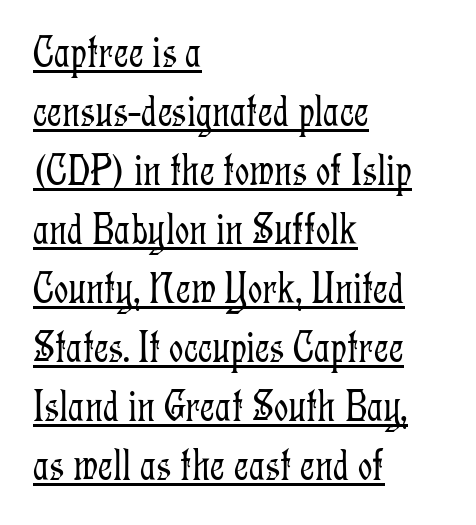
{"serif": "yes", "italic": "no", "bold": "no", "weight": "light", "width": "condensed", "stroke_contrast": "low", "x_height": "medium", "monospaced": "no", "underline": "yes", "align": "left", "line_spacing": "normal", "line_spacing_ratio": 1.31, "letter_spacing": "normal", "letter_spacing_em": 0.0, "glyph_px": 45}
